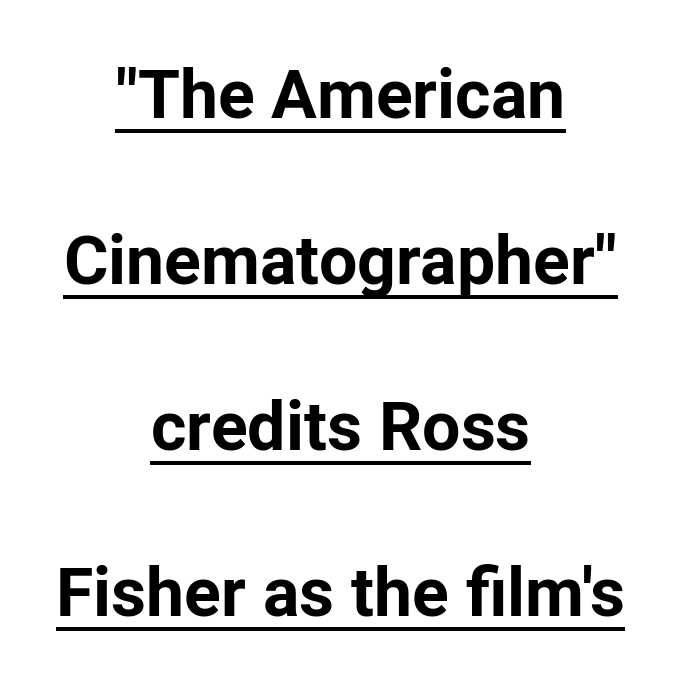
The image shows 68 px bold sans-serif type, upright; set centered, loose line spacing (2.44x), normal letter spacing, underlined; low stroke contrast and a medium x-height.
